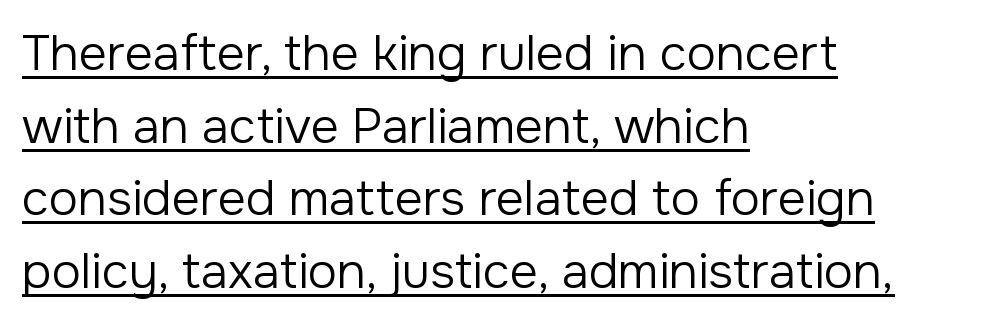
Think of a printed novel: that variable character pitch is what you see here. The type family on display is of the sans-serif kind. This sample carries an underscore along the baseline area. Compared with typical body copy, the letter spacing here is the same. A normal amount of white space separates one row of letters from the next.
